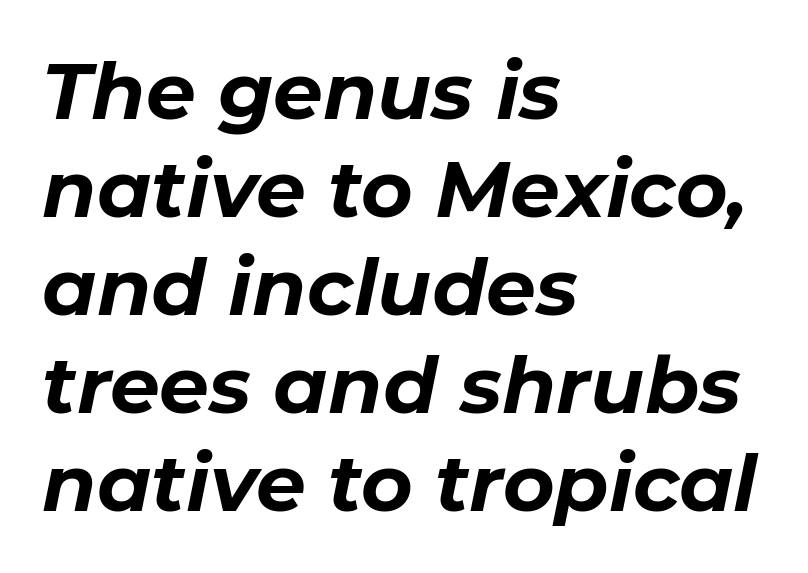
This sample has the flowing, uneven cadence of proportional lettering. The text block is weighted toward the left margin, trailing off unevenly rightward. The horizontal fit of the characters is conventional and even. The baseline area is clear. Italic: yes, the glyphs are oblique.
